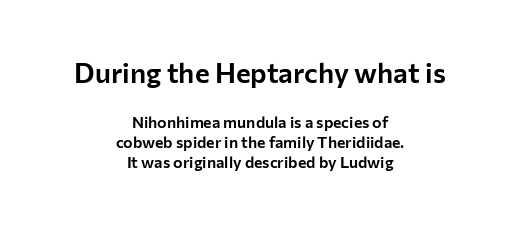
{"serif": "no", "italic": "no", "width": "normal", "stroke_contrast": "low", "x_height": "medium", "monospaced": "no", "underline": "no", "align": "center", "line_spacing_ratio": 1.24, "letter_spacing": "normal", "letter_spacing_em": 0.0, "larger_block": "first", "size_ratio": 1.75, "glyph_px": 28}
